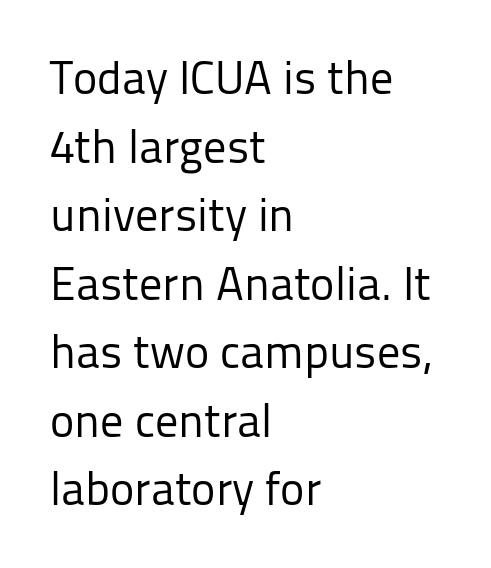
The image shows 46 px regular-weight sans-serif type, upright; set left-aligned, normal line spacing (1.49x), normal letter spacing, not underlined; low stroke contrast and a medium x-height.
